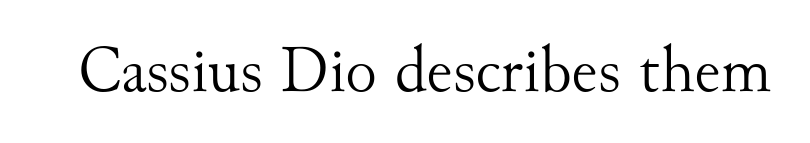
The image shows 66 px light serif type, upright; set normal letter spacing, not underlined; medium stroke contrast and a small x-height.
